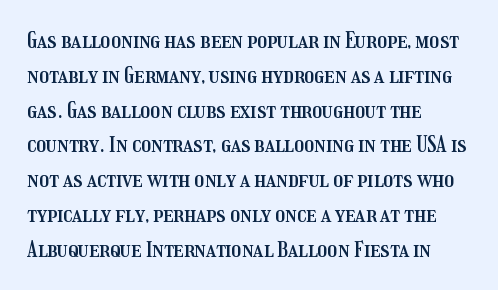
{"italic": "no", "underline": "no", "align": "left", "line_spacing": "normal", "line_spacing_ratio": 1.58, "letter_spacing": "normal", "letter_spacing_em": 0.0, "glyph_px": 22}
